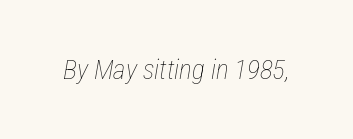
Q: Is the text bold? A: No.
Q: Is the text italic (slanted)? A: Yes, it leans right by about 12 degrees.
Q: Is the text underlined? A: No.
Q: Is the spacing between letters normal or unusually wide? A: Normal.
